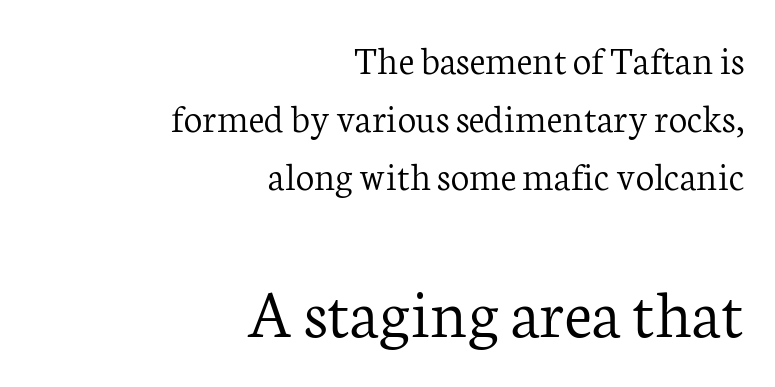
The image shows 72 px light serif type, upright; set right-aligned, normal line spacing (1.41x), normal letter spacing, not underlined; the second (bottom) block is 1.76x larger; low stroke contrast and a medium x-height.
